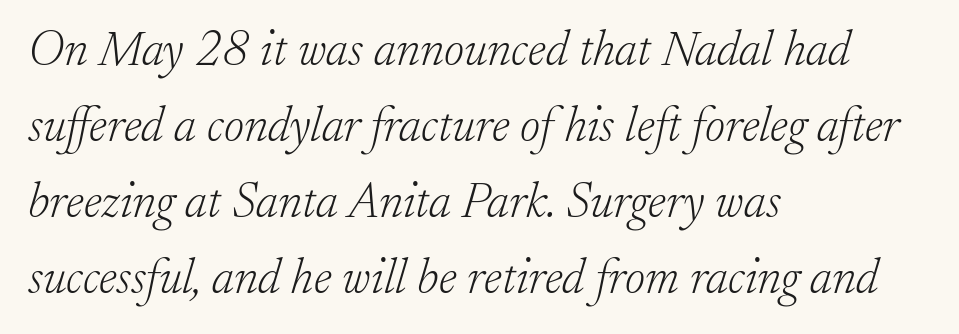
{"serif": "yes", "italic": "yes", "lean": "right", "slant_degrees": 17, "bold": "no", "weight": "light", "width": "normal", "stroke_contrast": "low", "x_height": "small", "monospaced": "no", "underline": "no", "align": "left", "line_spacing": "normal", "line_spacing_ratio": 1.55, "letter_spacing": "normal", "letter_spacing_em": 0.0, "glyph_px": 49}
